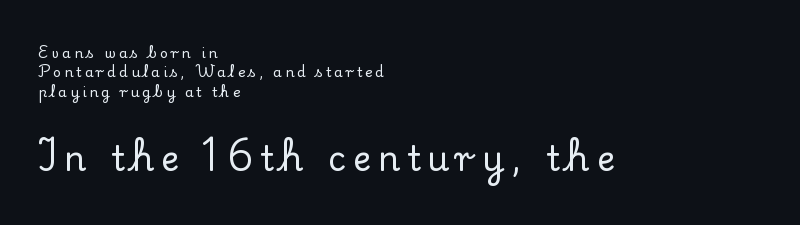
The leading is moderate, giving the passage an even texture. Think of a printed novel: that variable character pitch is what you see here. A student would call this left alignment; a typographer would say flush left, rag right. Descenders are the only things crossing below the line.
